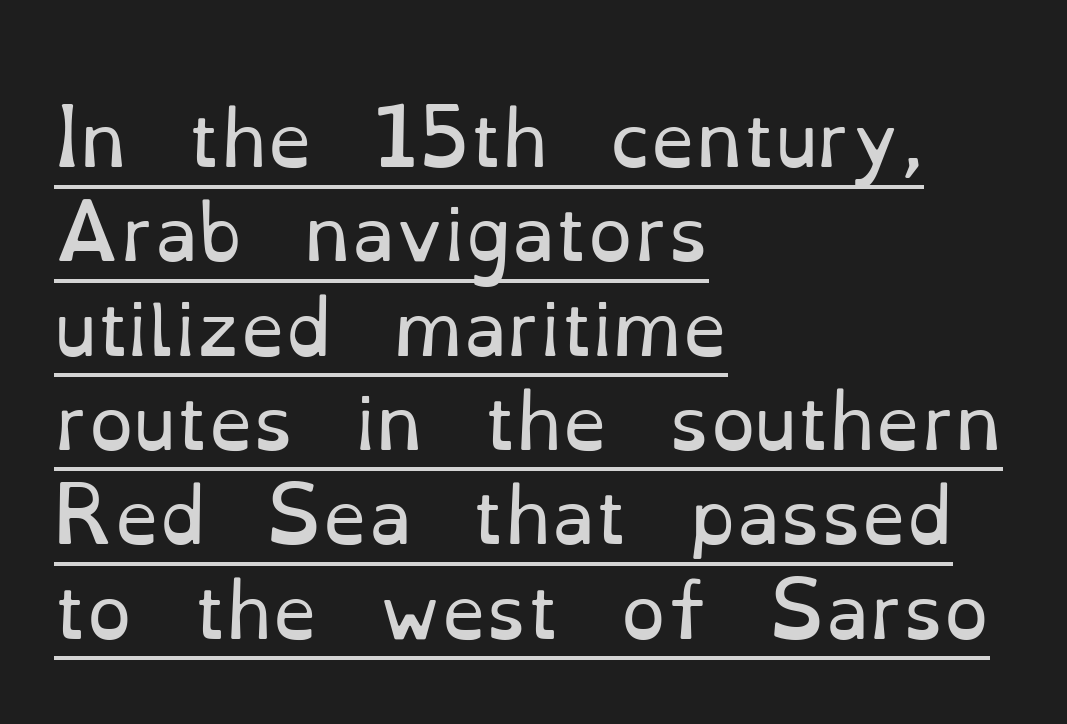
Q: Is the text bold? A: No.
Q: Is the text italic (slanted)? A: No, it is upright.
Q: Is the typeface a serif or a sans-serif typeface? A: Serif.
Q: Is the text underlined? A: Yes.
Q: How is the paragraph aligned? A: Left-aligned.
Q: Is the spacing between letters normal or unusually wide? A: Normal.
Q: Is the spacing between lines tight, normal or loose? A: Normal.
Q: Width (condensed, normal, or wide)? A: Normal.
Q: Stroke contrast? A: Low.
Q: x-height? A: Small.
Q: Monospaced? A: No.
